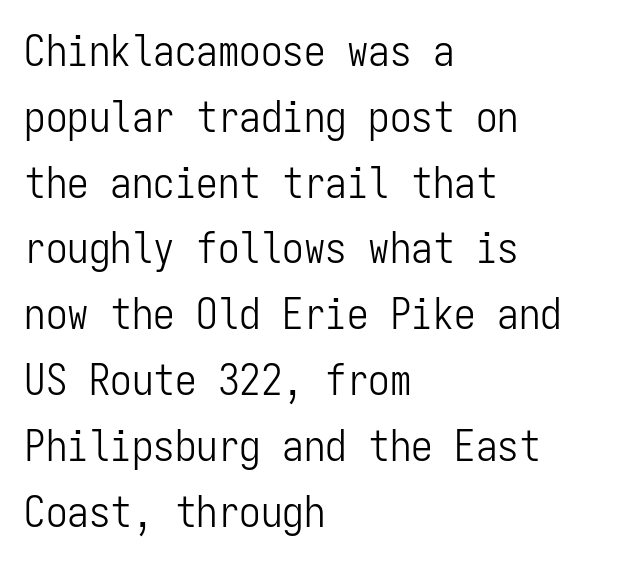
Q: Is the text bold? A: No.
Q: Is the text italic (slanted)? A: No, it is upright.
Q: Is the typeface a serif or a sans-serif typeface? A: Sans-serif.
Q: Is the text underlined? A: No.
Q: How is the paragraph aligned? A: Left-aligned.
Q: Is the spacing between letters normal or unusually wide? A: Normal.
Q: Is the spacing between lines tight, normal or loose? A: Normal.
Q: Width (condensed, normal, or wide)? A: Condensed.
Q: Stroke contrast? A: Low.
Q: x-height? A: Medium.
Q: Monospaced? A: Yes.
